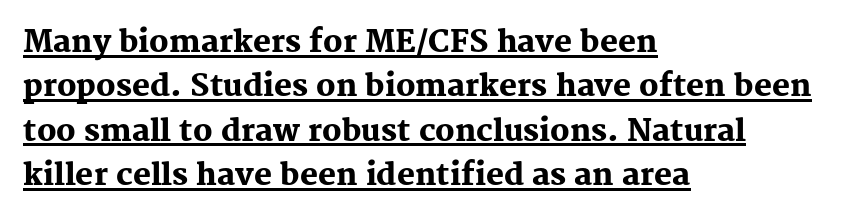
Q: Is the text bold? A: Yes.
Q: Is the text italic (slanted)? A: No, it is upright.
Q: Is the typeface a serif or a sans-serif typeface? A: Serif.
Q: Is the text underlined? A: Yes.
Q: How is the paragraph aligned? A: Left-aligned.
Q: Is the spacing between letters normal or unusually wide? A: Normal.
Q: Is the spacing between lines tight, normal or loose? A: Normal.
Q: Width (condensed, normal, or wide)? A: Normal.
Q: Stroke contrast? A: Medium.
Q: x-height? A: Medium.
Q: Monospaced? A: No.
